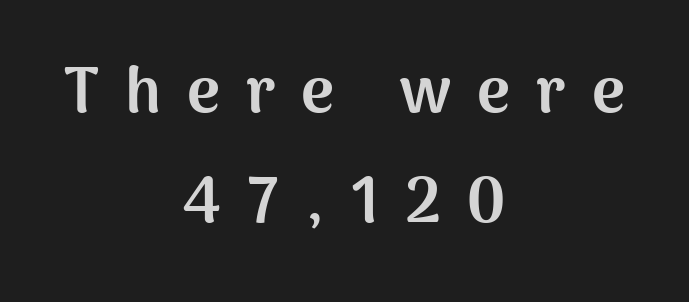
How heavy is the stroke? Heavy — this is a bold. In CSS terms this would be text-align: center. The strip under each line holds only bare page. The glyphs in this specimen are sans serif. Each letter keeps its own natural width here, so spacing adapts to shape. Substantial extra tracking has been applied to these lines.
